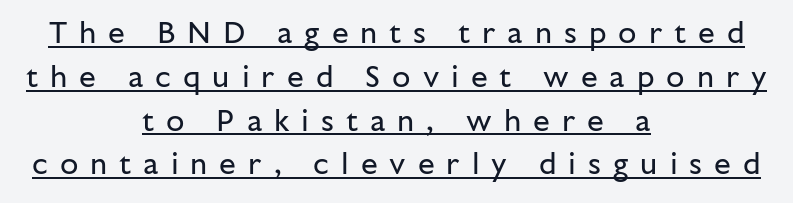
{"serif": "no", "italic": "no", "bold": "no", "weight": "regular", "width": "normal", "stroke_contrast": "low", "x_height": "medium", "monospaced": "no", "underline": "yes", "align": "center", "line_spacing": "normal", "line_spacing_ratio": 1.46, "letter_spacing": "wide", "letter_spacing_em": 0.4, "glyph_px": 30}
